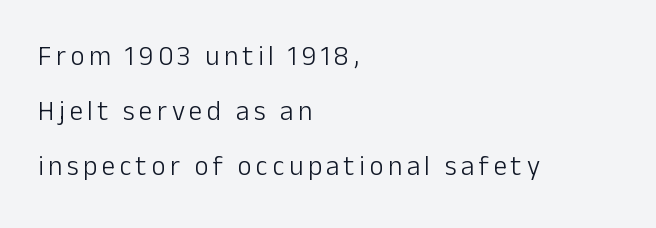
Q: Is the text bold? A: No.
Q: Is the text italic (slanted)? A: No, it is upright.
Q: Is the text underlined? A: No.
Q: How is the paragraph aligned? A: Left-aligned.
Q: Is the spacing between lines tight, normal or loose? A: Loose.
